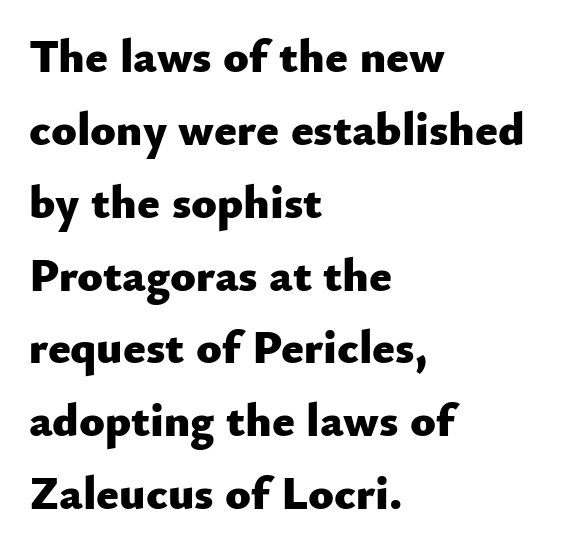
{"serif": "no", "italic": "no", "bold": "yes", "weight": "heavy", "width": "normal", "stroke_contrast": "low", "x_height": "small", "monospaced": "no", "underline": "no", "align": "left", "line_spacing": "normal", "line_spacing_ratio": 1.55, "letter_spacing": "normal", "letter_spacing_em": 0.0, "glyph_px": 47}
